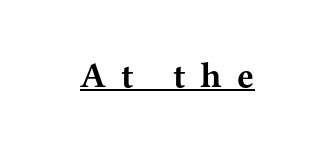
The image shows 35 px bold, wide serif type, upright; set unusually wide letter spacing (+0.43 em), underlined; medium stroke contrast and a medium x-height.
